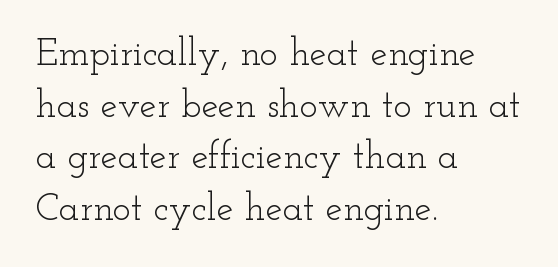
Q: Is the text bold? A: No.
Q: Is the text italic (slanted)? A: No, it is upright.
Q: Is the typeface a serif or a sans-serif typeface? A: Serif.
Q: Is the text underlined? A: No.
Q: How is the paragraph aligned? A: Left-aligned.
Q: Is the spacing between letters normal or unusually wide? A: Normal.
Q: Is the spacing between lines tight, normal or loose? A: Normal.
Q: Width (condensed, normal, or wide)? A: Wide.
Q: Stroke contrast? A: Low.
Q: x-height? A: Small.
Q: Monospaced? A: No.
